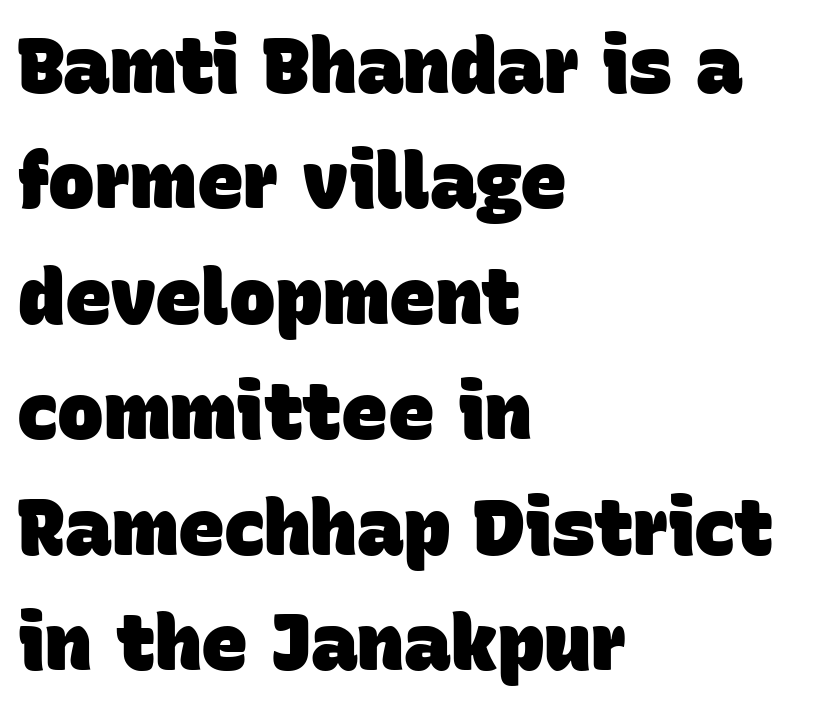
{"serif": "no", "bold": "yes", "weight": "heavy", "width": "normal", "stroke_contrast": "low", "x_height": "large", "monospaced": "no", "underline": "no", "align": "left", "line_spacing": "normal", "line_spacing_ratio": 1.48, "letter_spacing": "normal", "letter_spacing_em": 0.0, "glyph_px": 78}
